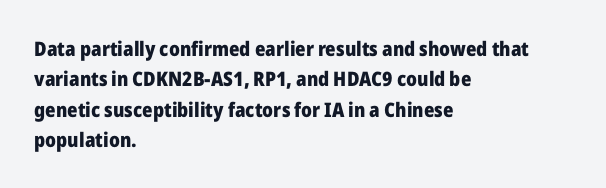
{"italic": "no", "bold": "yes", "underline": "no", "align": "left", "line_spacing": "normal", "line_spacing_ratio": 1.52, "letter_spacing": "normal", "letter_spacing_em": 0.0, "glyph_px": 20}
